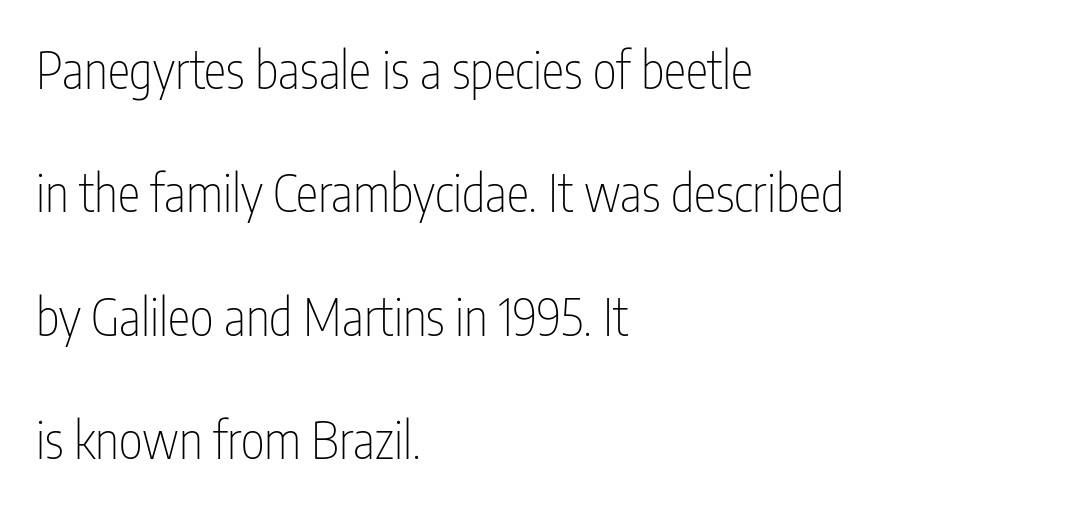
Upright lettering throughout. This rendering uses left alignment, leaving the right contour irregular. Whoever set this chose breathing room over compactness in the vertical rhythm. Does the type have serifs? No, each stem ends abruptly.
